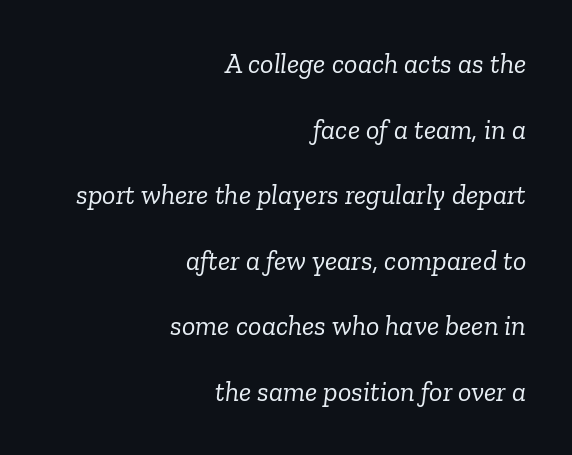
The tracking reads as untouched default to a designer's eye. The words here are not underlined. The specimen reads as italic at a glance. I'd call this a serif setting — the letters wear small feet.
